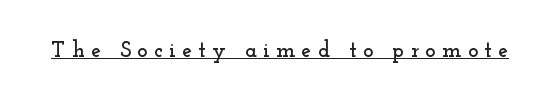
In designer terms, the underline attribute is active on this setting. The specimen reads as upright at a glance. You could only call the tracking loose — the letters float apart.
